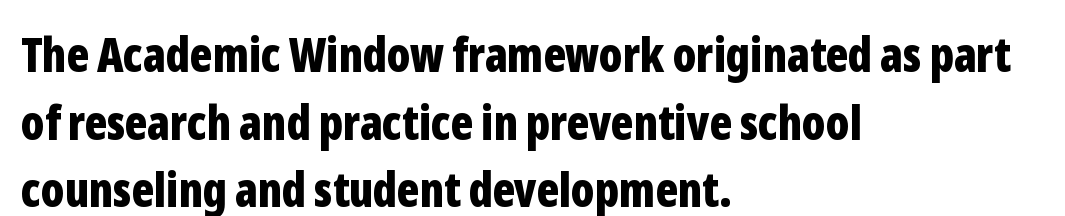
The image shows 47 px bold, condensed sans-serif type, upright; set left-aligned, normal line spacing (1.44x), normal letter spacing, not underlined; low stroke contrast and a medium x-height.
